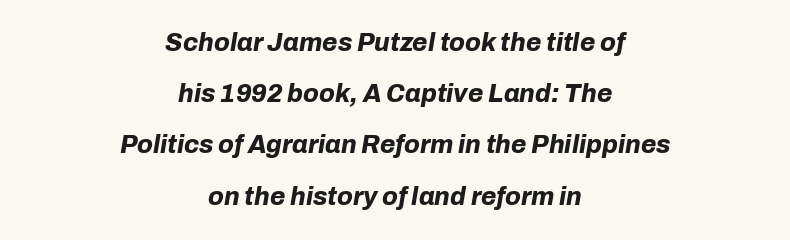
Q: Is the text bold? A: Yes.
Q: Is the text italic (slanted)? A: Yes, it leans right by about 10 degrees.
Q: Is the text underlined? A: No.
Q: How is the paragraph aligned? A: Centered.
Q: Is the spacing between letters normal or unusually wide? A: Normal.
Q: Is the spacing between lines tight, normal or loose? A: Loose.
